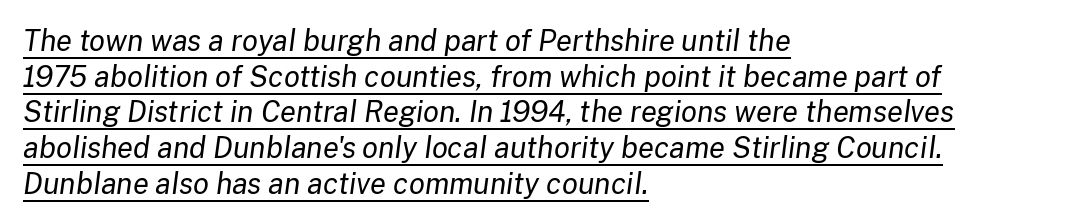
Caption: multi-line text, flush left, ragged right. A typographer would call this underscored text. A typesetter would mark this as italic. This rendering leaves character spacing at its baseline value.
